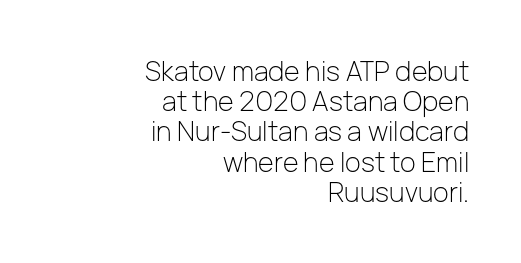
If you drew a line through each stem, it would be perfectly vertical. Caption: multi-line text, flush right, ragged left. Plain, unruled lines of type. Here the glyphs are tracked normally, forming tight word shapes. Regarding leading, the lines here are crowded together.
